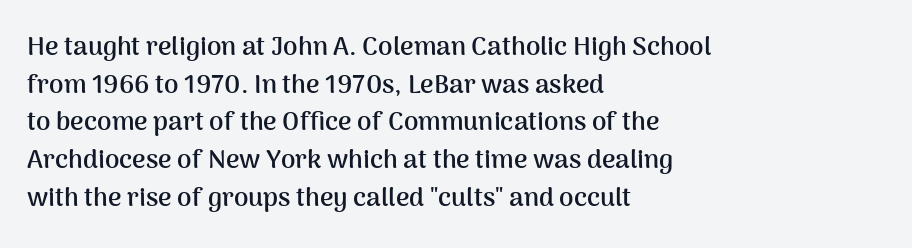
{"italic": "no", "bold": "yes", "underline": "no", "align": "left", "line_spacing": "normal", "line_spacing_ratio": 1.45, "letter_spacing": "normal", "letter_spacing_em": 0.0, "glyph_px": 26}
